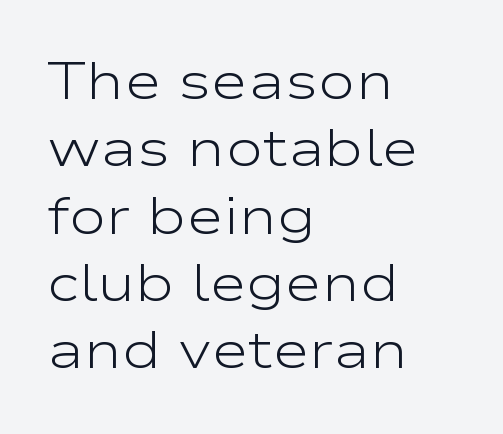
Q: Is the text bold? A: No.
Q: Is the text italic (slanted)? A: No, it is upright.
Q: Is the typeface a serif or a sans-serif typeface? A: Sans-serif.
Q: Is the text underlined? A: No.
Q: How is the paragraph aligned? A: Left-aligned.
Q: Is the spacing between letters normal or unusually wide? A: Normal.
Q: Is the spacing between lines tight, normal or loose? A: Normal.
Q: Width (condensed, normal, or wide)? A: Wide.
Q: Stroke contrast? A: Low.
Q: x-height? A: Medium.
Q: Monospaced? A: No.
